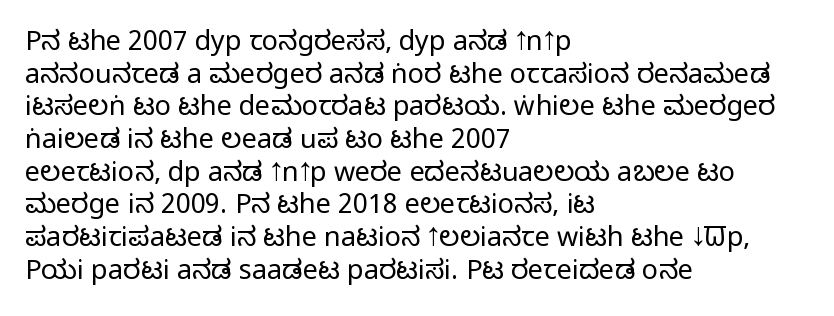
What stands out about the letter spacing? Nothing — it is the standard amount. This is not heavy type; no bold has been used. Just letters on the line, the space beneath them empty. Notice how the stems are strictly vertical — no italics here. This rendering uses left alignment, leaving the right contour irregular.
